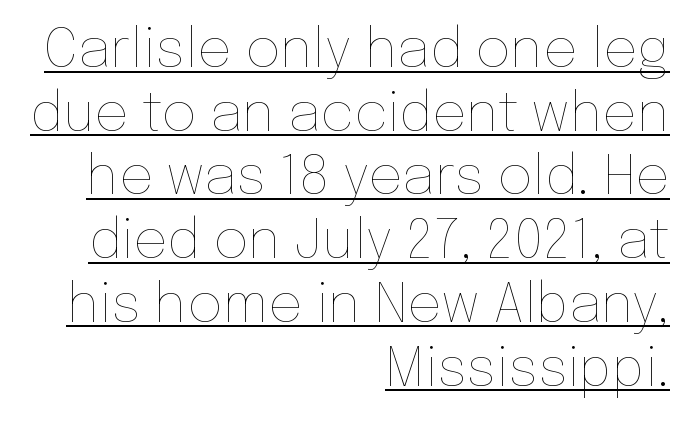
{"italic": "no", "bold": "no", "weight": "thin", "width": "normal", "stroke_contrast": "low", "x_height": "medium", "monospaced": "no", "underline": "yes", "align": "right", "line_spacing_ratio": 1.18, "letter_spacing": "normal", "letter_spacing_em": 0.0, "glyph_px": 54}
